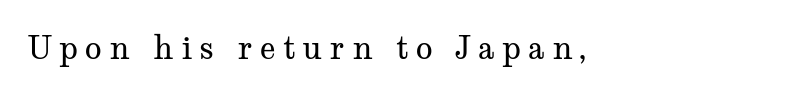
The image shows 31 px regular-weight, wide serif type, upright; set unusually wide letter spacing (+0.23 em), not underlined; medium stroke contrast and a medium x-height.
